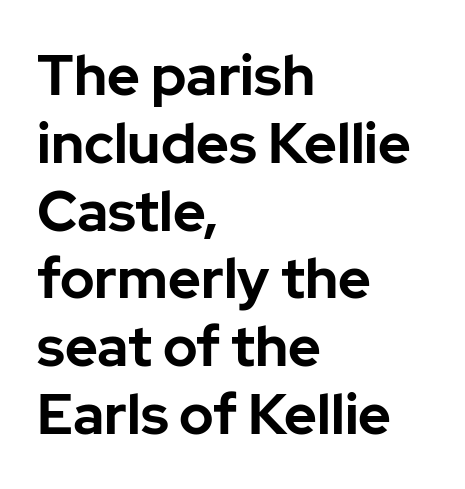
Q: Is the text bold? A: Yes.
Q: Is the text italic (slanted)? A: No, it is upright.
Q: Is the typeface a serif or a sans-serif typeface? A: Sans-serif.
Q: Is the text underlined? A: No.
Q: How is the paragraph aligned? A: Left-aligned.
Q: Is the spacing between letters normal or unusually wide? A: Normal.
Q: Width (condensed, normal, or wide)? A: Normal.
Q: Stroke contrast? A: Low.
Q: x-height? A: Medium.
Q: Monospaced? A: No.
